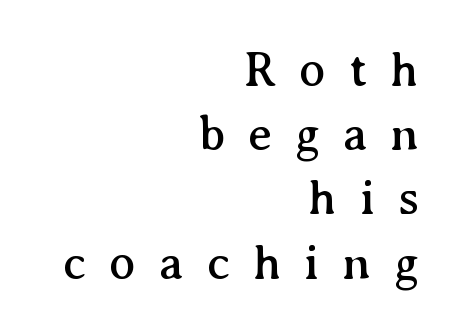
Q: Is the text italic (slanted)? A: No, it is upright.
Q: Is the typeface a serif or a sans-serif typeface? A: Serif.
Q: Is the text underlined? A: No.
Q: How is the paragraph aligned? A: Right-aligned.
Q: Is the spacing between letters normal or unusually wide? A: Unusually wide.
Q: Is the spacing between lines tight, normal or loose? A: Normal.
Q: Width (condensed, normal, or wide)? A: Normal.
Q: Stroke contrast? A: Medium.
Q: x-height? A: Medium.
Q: Monospaced? A: No.
